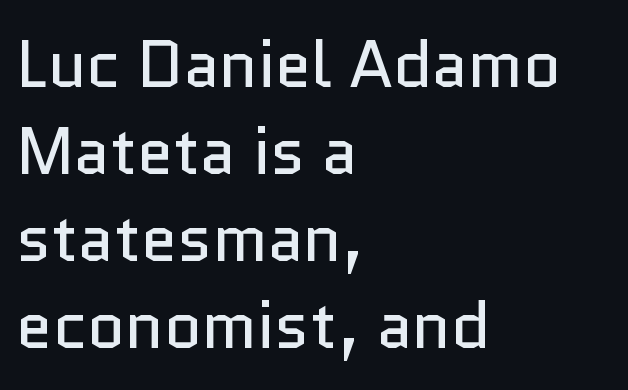
The image shows 66 px regular-weight sans-serif type, upright; set left-aligned, normal line spacing (1.32x), normal letter spacing, not underlined; low stroke contrast and a medium x-height.
